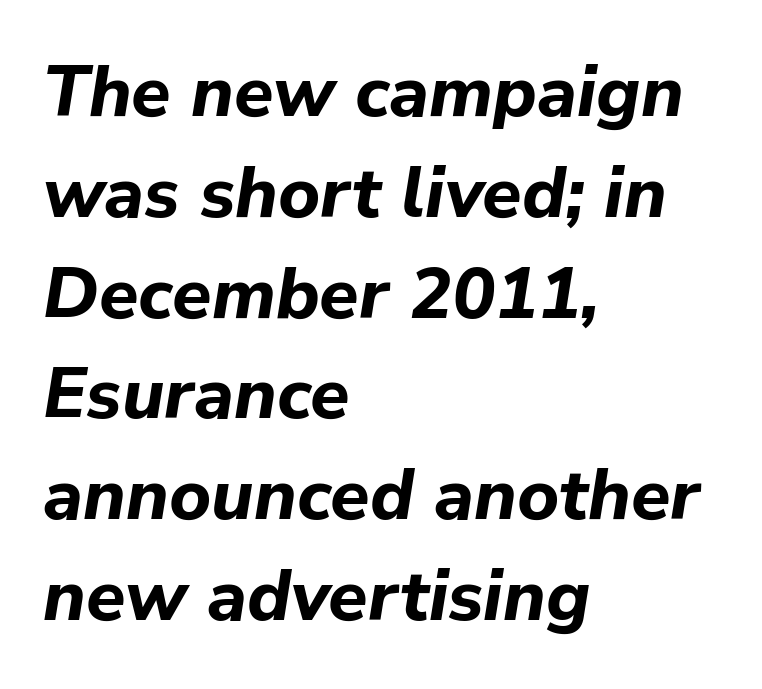
The image shows 72 px bold type, italic (leaning right); set left-aligned, normal line spacing (1.4x), normal letter spacing, not underlined; low stroke contrast and a medium x-height.
